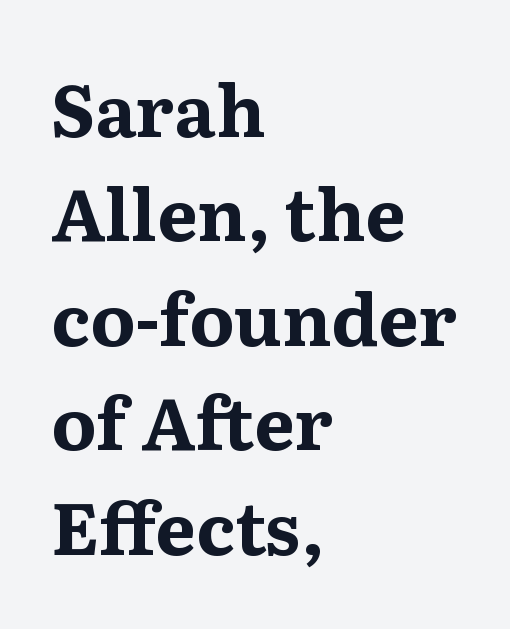
The letters stand straight up with perfectly vertical stems. Does the leading feel generous? No, just average. The lines are quadded left. You could not count columns in this text — the font is proportionally spaced.
